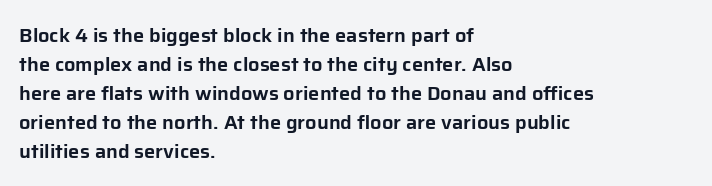
Q: Is the text italic (slanted)? A: No, it is upright.
Q: Is the text underlined? A: No.
Q: How is the paragraph aligned? A: Left-aligned.
Q: Is the spacing between letters normal or unusually wide? A: Normal.
Q: Is the spacing between lines tight, normal or loose? A: Normal.
